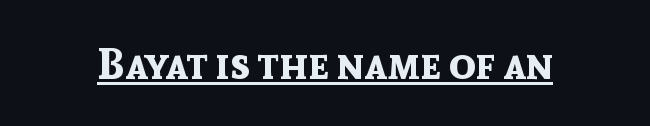
The image shows 43 px bold sans-serif type, upright; set normal letter spacing, underlined; a medium x-height.
